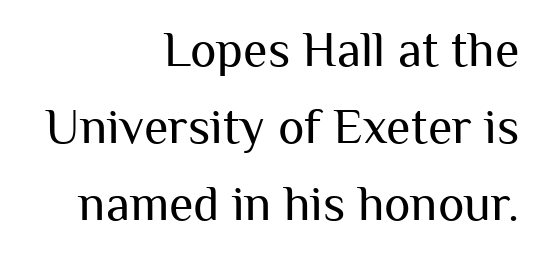
The image shows 50 px regular-weight sans-serif type, upright; set right-aligned, normal line spacing (1.54x), normal letter spacing, not underlined; medium stroke contrast and a medium x-height.
